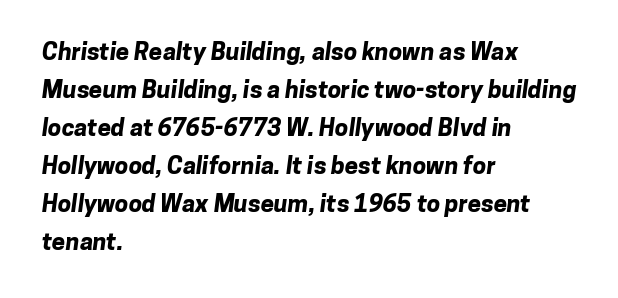
Q: Is the text bold? A: Yes.
Q: Is the text underlined? A: No.
Q: How is the paragraph aligned? A: Left-aligned.
Q: Is the spacing between letters normal or unusually wide? A: Normal.
Q: Is the spacing between lines tight, normal or loose? A: Normal.
